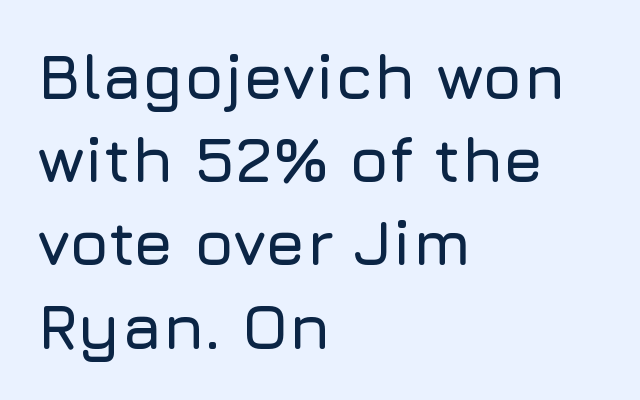
In terms of letterspacing, this is plain default setting. Casual observation: everything's shoved over to the left. Glance below the letters and you will spot only blank space. The letters stand straight up with perfectly vertical stems.
